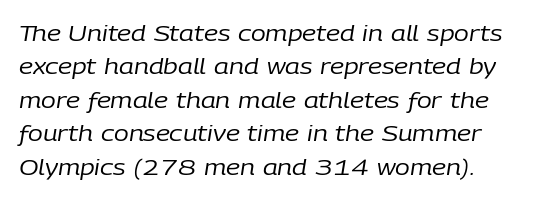
What's the leading like? Ordinary, nothing unusual. Descenders hang freely into open space. This is oblique type, the kind used for emphasis or titles. You could call the tracking neutral — neither tight nor loose. A classic flush-left, rag-right setting is used for this passage. Heft: none added — not bold.
